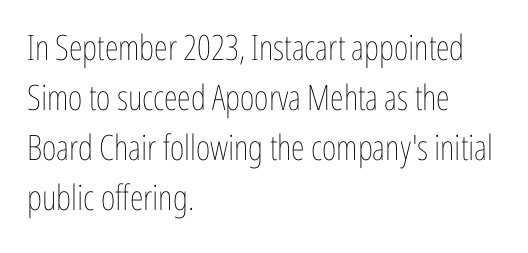
The image shows 35 px thin, condensed type, upright; set left-aligned, normal line spacing (1.43x), normal letter spacing, not underlined; low stroke contrast and a medium x-height.
